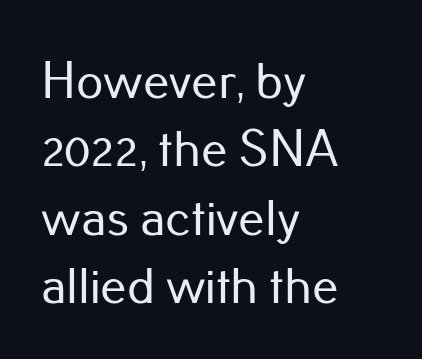
{"serif": "no", "italic": "no", "width": "normal", "stroke_contrast": "low", "x_height": "small", "monospaced": "no", "underline": "no", "align": "left", "line_spacing": "normal", "line_spacing_ratio": 1.29, "letter_spacing": "normal", "letter_spacing_em": 0.0, "glyph_px": 53}
